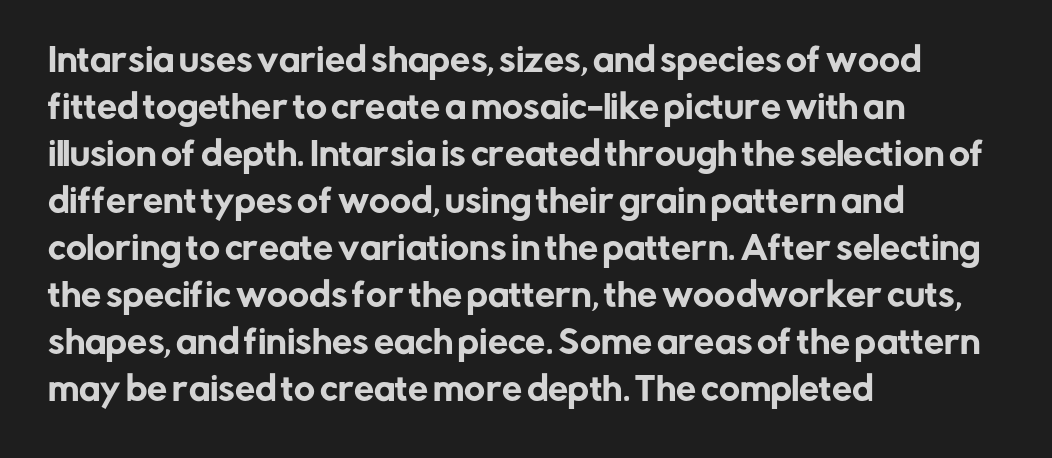
Each word holds together tightly as a unit, with standard inter-letter gaps. Nope, not italic — everything's standing straight. Lines of text with bare space underneath. A typesetter would call this leading conventional body-copy spacing. Stroke terminals: plain, sans-serif. Where is the straight margin? On the left.
